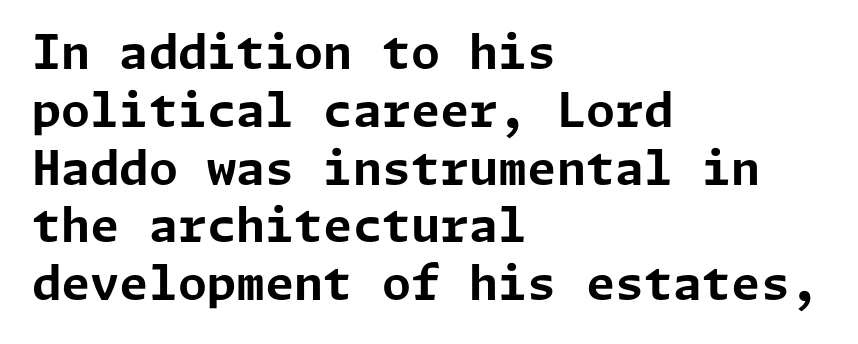
Q: Is the text bold? A: Yes.
Q: Is the text italic (slanted)? A: No, it is upright.
Q: Is the typeface a serif or a sans-serif typeface? A: Sans-serif.
Q: Is the text underlined? A: No.
Q: How is the paragraph aligned? A: Left-aligned.
Q: Is the spacing between letters normal or unusually wide? A: Normal.
Q: Width (condensed, normal, or wide)? A: Normal.
Q: Stroke contrast? A: Low.
Q: x-height? A: Medium.
